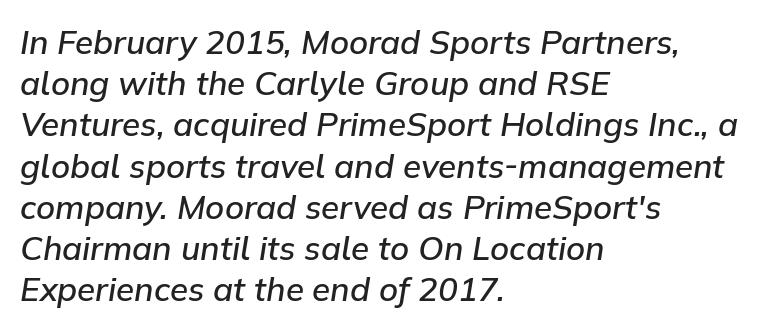
{"italic": "yes", "lean": "right", "slant_degrees": 9, "bold": "semi", "weight": "semibold", "width": "normal", "stroke_contrast": "low", "x_height": "medium", "monospaced": "no", "underline": "no", "align": "left", "line_spacing": "normal", "line_spacing_ratio": 1.25, "letter_spacing": "normal", "letter_spacing_em": 0.0, "glyph_px": 33}
